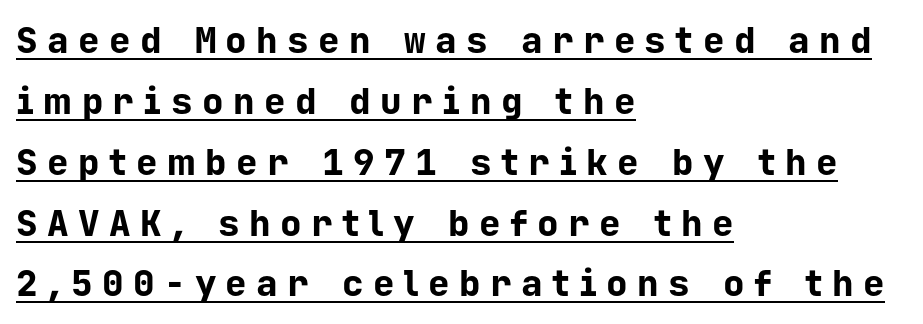
Q: Is the text bold? A: Yes.
Q: Is the text italic (slanted)? A: No, it is upright.
Q: Is the typeface a serif or a sans-serif typeface? A: Sans-serif.
Q: Is the text underlined? A: Yes.
Q: How is the paragraph aligned? A: Left-aligned.
Q: Is the spacing between letters normal or unusually wide? A: Unusually wide.
Q: Is the spacing between lines tight, normal or loose? A: Normal.
Q: Width (condensed, normal, or wide)? A: Normal.
Q: Stroke contrast? A: Low.
Q: x-height? A: Medium.
Q: Monospaced? A: Yes.
